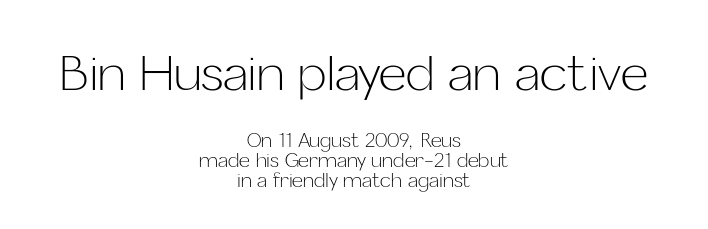
{"serif": "no", "italic": "no", "bold": "no", "weight": "light", "width": "normal", "stroke_contrast": "low", "x_height": "medium", "monospaced": "no", "underline": "no", "align": "center", "line_spacing": "tight", "line_spacing_ratio": 1.05, "letter_spacing": "normal", "letter_spacing_em": 0.0, "larger_block": "first", "size_ratio": 2.53, "glyph_px": 48}
